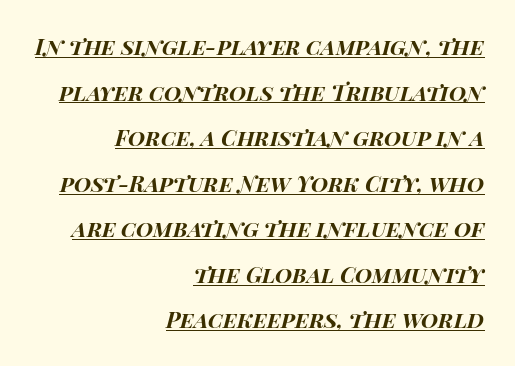
{"italic": "yes", "lean": "right", "slant_degrees": 15, "bold": "yes", "underline": "yes", "align": "right", "line_spacing": "loose", "line_spacing_ratio": 2.07, "letter_spacing": "normal", "letter_spacing_em": 0.0, "glyph_px": 22}
